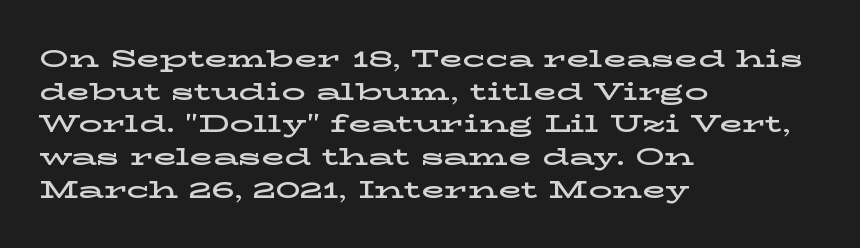
{"italic": "no", "underline": "no", "align": "left", "line_spacing": "normal", "line_spacing_ratio": 1.36, "letter_spacing": "normal", "letter_spacing_em": 0.0, "glyph_px": 24}
